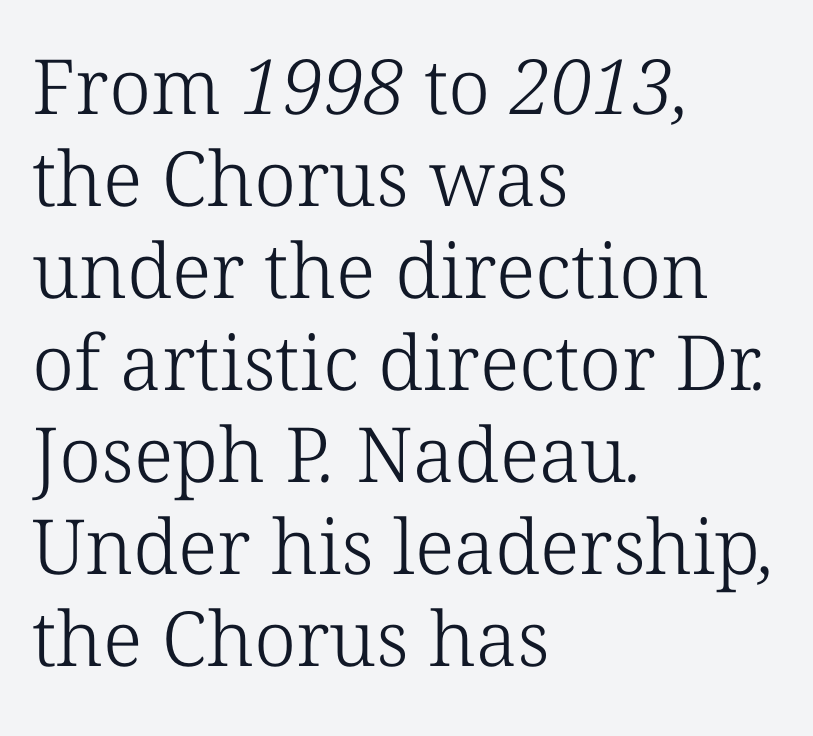
{"serif": "yes", "bold": "no", "weight": "light", "width": "normal", "stroke_contrast": "low", "x_height": "medium", "monospaced": "no", "underline": "no", "align": "left", "line_spacing_ratio": 1.21, "letter_spacing": "normal", "letter_spacing_em": 0.0, "glyph_px": 76}
